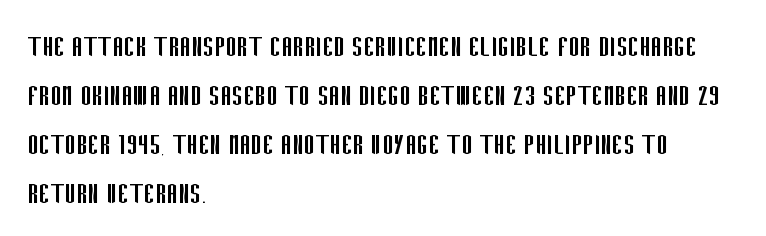
This rendering employs a face without finishing strokes, i.e., a sans-serif. The lettering holds an erect, upright posture throughout. Heaviness? Minimal to ordinary, like unemphasized prose. The rendering uses a moderate line-height, typical for paragraphs. Proportional: the letters do not fall into vertical columns. The ragged edge is on the right, which tells us the setting is flush left.
